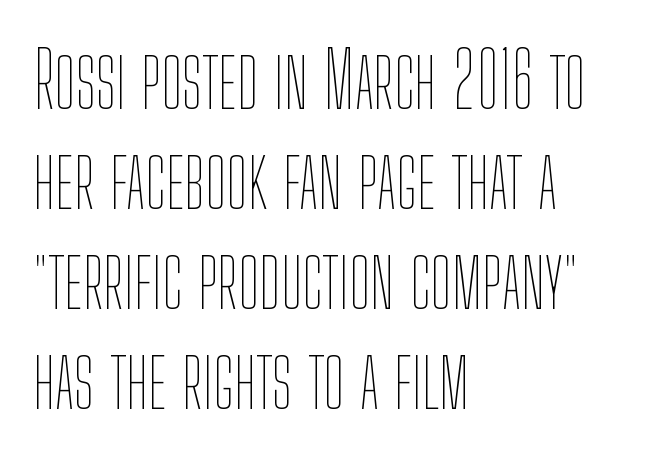
The image shows 77 px thin, condensed type, upright; set left-aligned, normal line spacing (1.3x), normal letter spacing, not underlined; low stroke contrast and a medium x-height.
